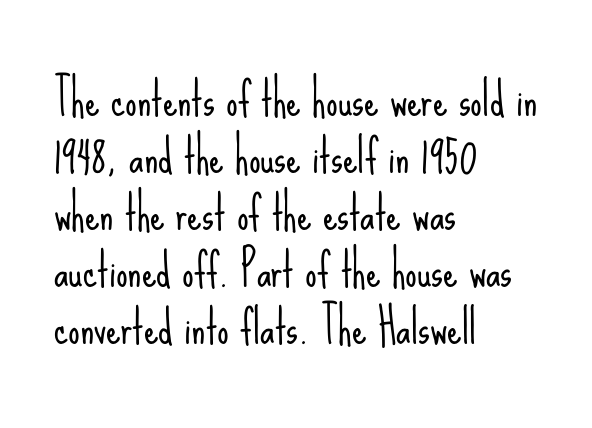
The image shows 46 px light, condensed sans-serif type, upright; set left-aligned, line spacing 1.24x, normal letter spacing, not underlined; low stroke contrast and a small x-height.
